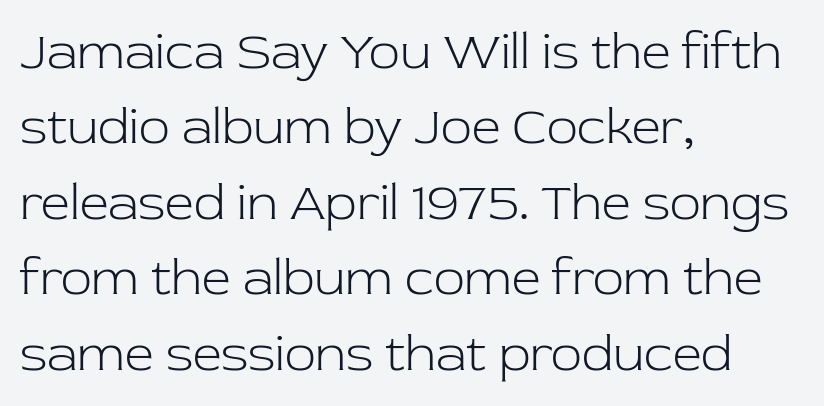
The image shows 51 px light serif type, upright; set left-aligned, normal line spacing (1.48x), normal letter spacing, not underlined; low stroke contrast and a medium x-height.
